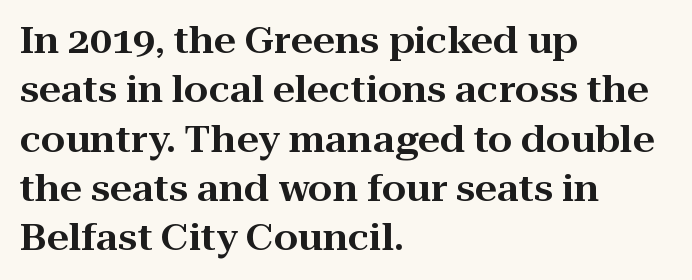
{"serif": "yes", "italic": "no", "width": "wide", "stroke_contrast": "high", "x_height": "medium", "monospaced": "no", "underline": "no", "align": "left", "line_spacing": "normal", "line_spacing_ratio": 1.41, "letter_spacing": "normal", "letter_spacing_em": 0.0, "glyph_px": 35}
